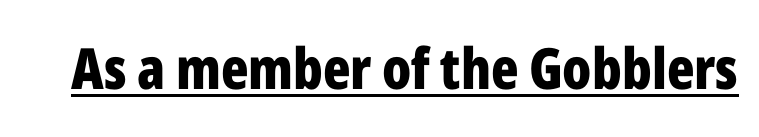
Compared with undecorated copy, this sample adds a rule below the words. The lettering holds an erect, upright posture throughout. Look at the bottom of the vertical strokes: they stop flat, with no serifs. These words are printed bold, with thick strokes throughout.
